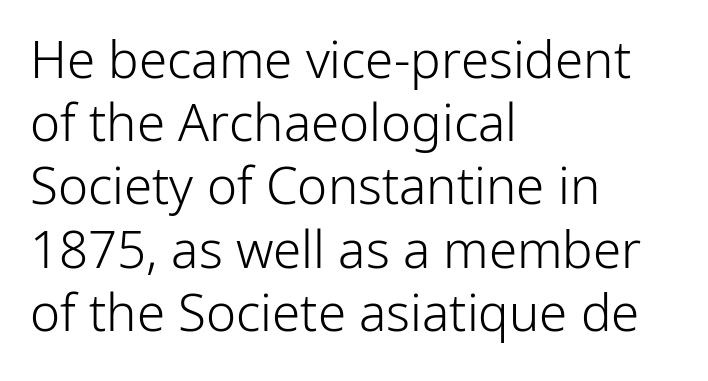
The image shows 51 px light sans-serif type, upright; set left-aligned, line spacing 1.24x, normal letter spacing, not underlined; low stroke contrast and a medium x-height.
